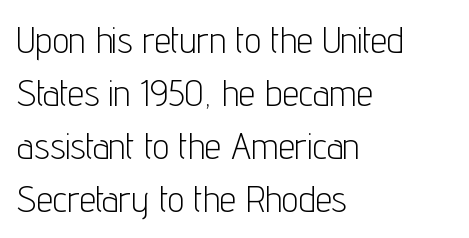
{"serif": "no", "italic": "no", "bold": "no", "weight": "light", "width": "condensed", "stroke_contrast": "low", "x_height": "medium", "monospaced": "no", "underline": "no", "align": "left", "line_spacing": "normal", "line_spacing_ratio": 1.43, "letter_spacing": "normal", "letter_spacing_em": 0.0, "glyph_px": 37}
